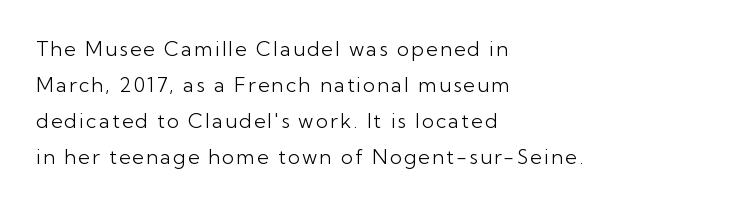
Glance below the letters and you will spot only blank space. When letters stand straight like this, we call the style roman or upright. The passage is arranged the way most books set body copy — flush left. Letters have the restrained weight of plain body copy at most.
